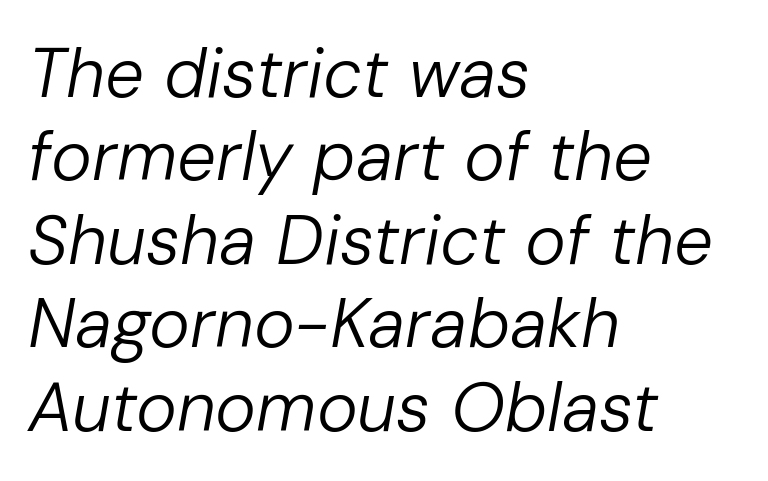
{"italic": "yes", "lean": "right", "slant_degrees": 10, "bold": "no", "weight": "regular", "width": "normal", "stroke_contrast": "low", "x_height": "medium", "monospaced": "no", "underline": "no", "align": "left", "line_spacing_ratio": 1.21, "letter_spacing": "normal", "letter_spacing_em": 0.0, "glyph_px": 69}
